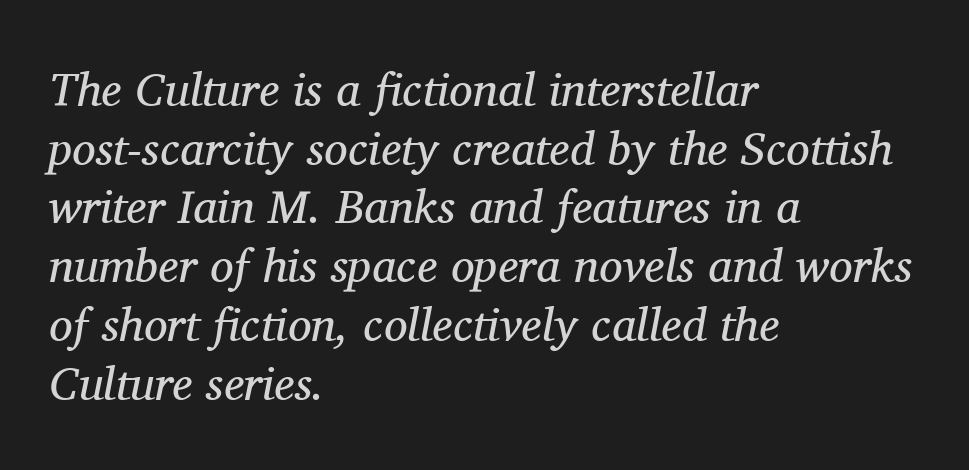
The image shows 47 px regular-weight serif type, italic (leaning right); set left-aligned, normal line spacing (1.25x), normal letter spacing, not underlined; medium stroke contrast and a medium x-height.
